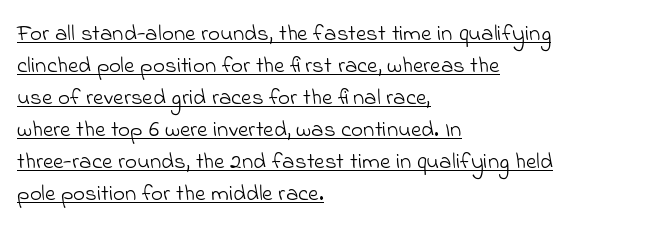
Underlining? Definitely there. The letterforms sit at book weight or below. Regarding leading, the lines here are spaced in the standard way. Horizontal alignment here is leftward, the default for most running prose. Short note: letters normally spaced.
